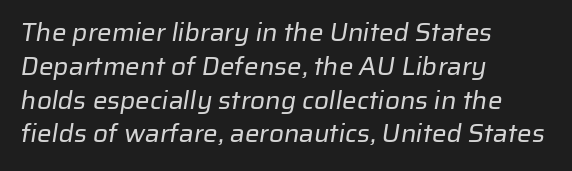
Q: Is the text bold? A: No.
Q: Is the text underlined? A: No.
Q: How is the paragraph aligned? A: Left-aligned.
Q: Is the spacing between letters normal or unusually wide? A: Normal.
Q: Is the spacing between lines tight, normal or loose? A: Normal.
